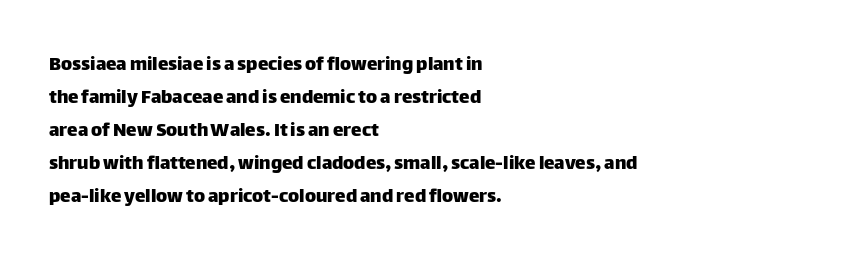
Do the letters lean? They stand straight. You could call the tracking neutral — neither tight nor loose. The passage shown is not underscored anywhere. The ragged edge is on the right, which tells us the setting is flush left. Students, observe: this is what conventionally led text looks like.
